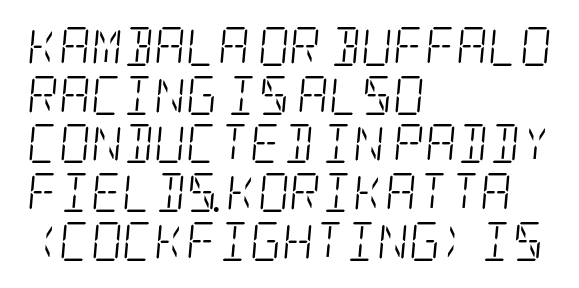
Q: Is the text bold? A: No.
Q: Is the text italic (slanted)? A: Yes, it leans right by about 5 degrees.
Q: Is the typeface a serif or a sans-serif typeface? A: Serif.
Q: Is the text underlined? A: No.
Q: How is the paragraph aligned? A: Left-aligned.
Q: Is the spacing between letters normal or unusually wide? A: Normal.
Q: Is the spacing between lines tight, normal or loose? A: Normal.
Q: Width (condensed, normal, or wide)? A: Condensed.
Q: Stroke contrast? A: Low.
Q: x-height? A: Large.
